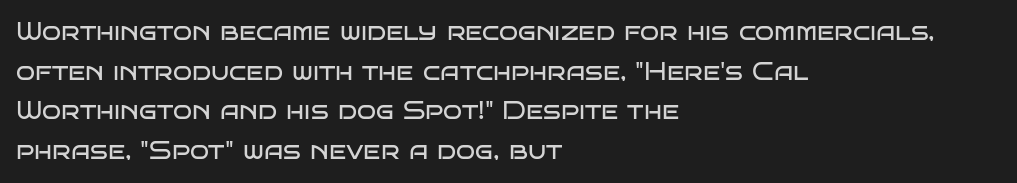
No italicization has been applied; the sample stays upright. Which margin do the lines hug? The left one — the right edge is uneven. Interline gaps are of average width in this sample. Descender tails drop into unmarked territory.
